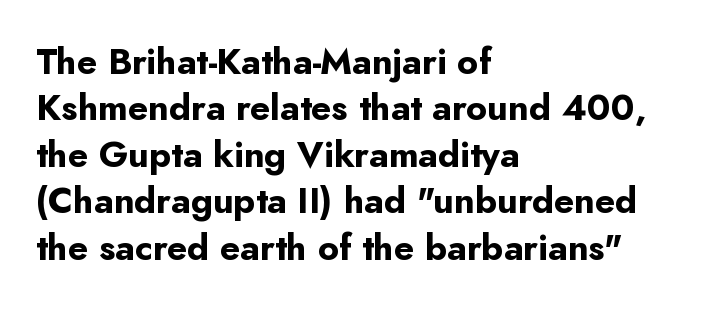
The image shows 36 px bold sans-serif type, upright; set left-aligned, normal line spacing (1.29x), normal letter spacing, not underlined; low stroke contrast and a small x-height.
